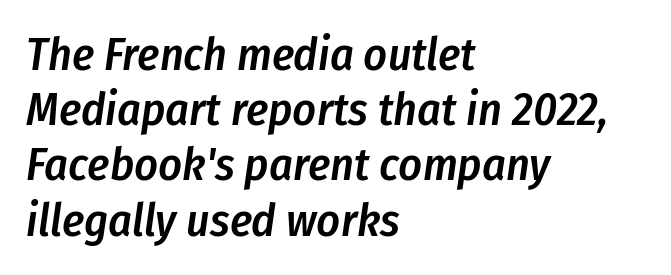
{"italic": "yes", "lean": "right", "slant_degrees": 8, "bold": "semi", "weight": "semibold", "width": "condensed", "stroke_contrast": "low", "x_height": "medium", "monospaced": "no", "underline": "no", "align": "left", "line_spacing_ratio": 1.2, "letter_spacing": "normal", "letter_spacing_em": 0.0, "glyph_px": 46}
